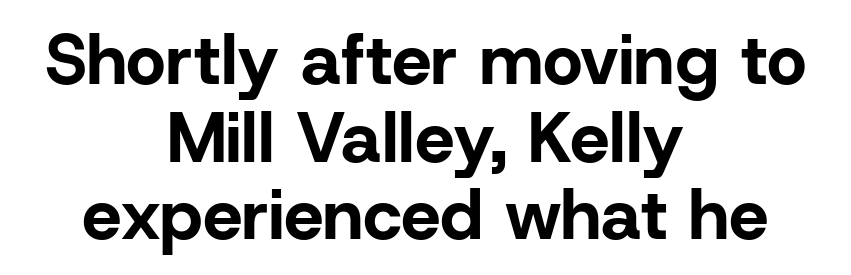
The image shows 70 px bold sans-serif type, upright; set centered, tight line spacing (1.11x), normal letter spacing, not underlined; low stroke contrast and a medium x-height.
